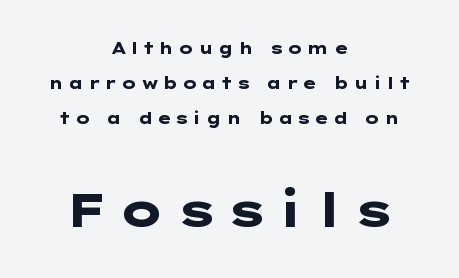
The image shows 47 px heavy, wide sans-serif type, upright; set centered, loose line spacing (2.18x), unusually wide letter spacing (+0.21 em), not underlined; the second (bottom) block is 2.94x larger; low stroke contrast and a medium x-height.
